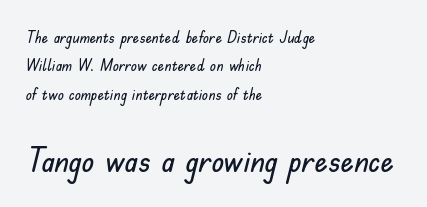
The image shows 33 px sans-serif type; set left-aligned, line spacing 1.78x, normal letter spacing, not underlined; the second (bottom) block is 2.06x larger; low stroke contrast and a small x-height.
